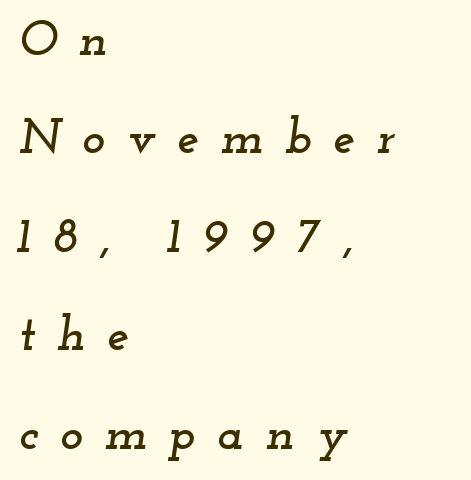
The image shows 49 px wide serif type, italic (leaning right); set left-aligned, loose line spacing (2.01x), unusually wide letter spacing (+0.44 em), not underlined; low stroke contrast and a small x-height.
